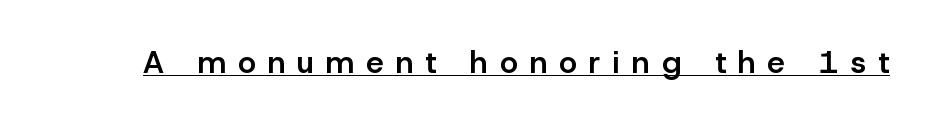
The image shows 31 px semibold sans-serif type, upright; set unusually wide letter spacing (+0.39 em), underlined; low stroke contrast and a medium x-height.
